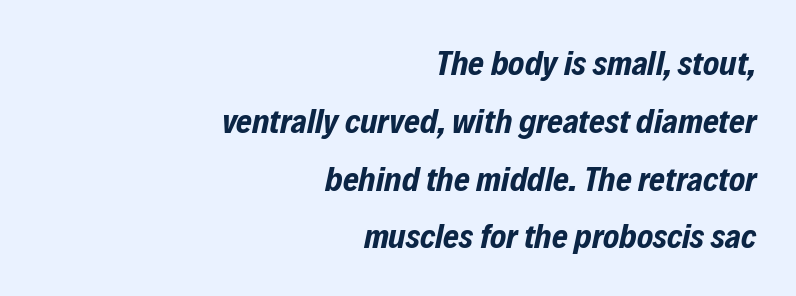
The image shows 34 px bold, condensed type, italic (leaning right); set right-aligned, normal line spacing (1.7x), normal letter spacing, not underlined; low stroke contrast and a medium x-height.
